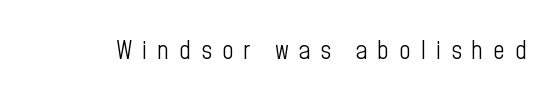
{"italic": "no", "bold": "no", "underline": "no", "letter_spacing": "wide", "letter_spacing_em": 0.37, "glyph_px": 26}
